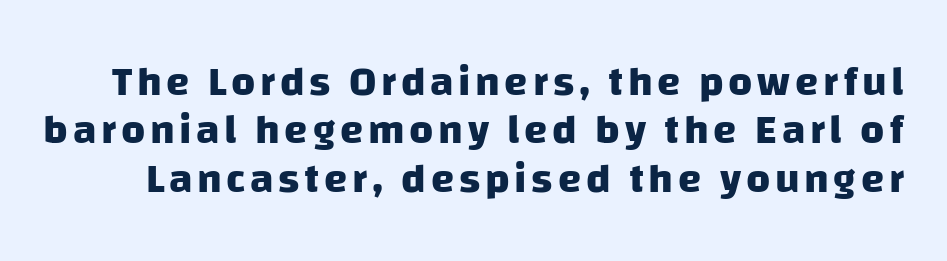
Q: Is the text bold? A: Yes.
Q: Is the typeface a serif or a sans-serif typeface? A: Sans-serif.
Q: Is the text underlined? A: No.
Q: Is the spacing between lines tight, normal or loose? A: Tight.
Q: Width (condensed, normal, or wide)? A: Normal.
Q: Stroke contrast? A: Low.
Q: x-height? A: Large.
Q: Monospaced? A: No.
